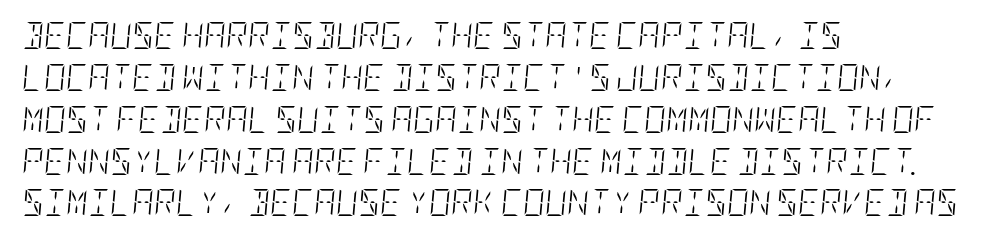
{"italic": "yes", "lean": "right", "slant_degrees": 5, "bold": "no", "underline": "no", "align": "left", "line_spacing": "normal", "line_spacing_ratio": 1.55, "letter_spacing": "normal", "letter_spacing_em": 0.0, "glyph_px": 27}
